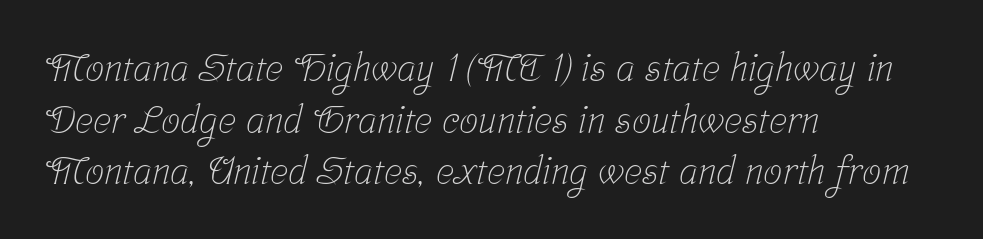
{"serif": "yes", "bold": "no", "weight": "light", "width": "condensed", "stroke_contrast": "low", "x_height": "medium", "monospaced": "no", "underline": "no", "align": "left", "line_spacing": "normal", "line_spacing_ratio": 1.36, "letter_spacing": "normal", "letter_spacing_em": 0.0, "glyph_px": 38}
